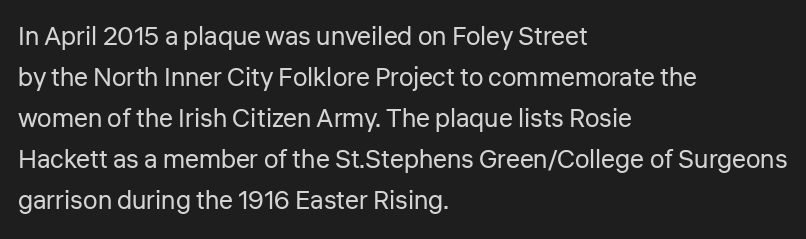
The image shows 26 px text type, upright; set left-aligned, normal line spacing (1.58x), normal letter spacing, not underlined.
